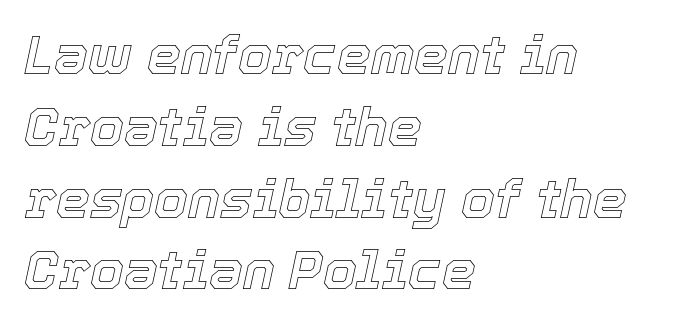
{"italic": "yes", "lean": "right", "slant_degrees": 12, "width": "normal", "x_height": "medium", "monospaced": "no", "underline": "no", "align": "left", "line_spacing": "normal", "line_spacing_ratio": 1.33, "letter_spacing": "normal", "letter_spacing_em": 0.0, "glyph_px": 54}
